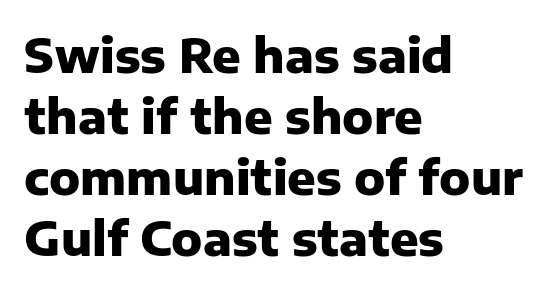
{"serif": "no", "italic": "no", "bold": "yes", "weight": "heavy", "width": "normal", "stroke_contrast": "low", "x_height": "medium", "monospaced": "no", "underline": "no", "align": "left", "line_spacing": "normal", "line_spacing_ratio": 1.3, "letter_spacing": "normal", "letter_spacing_em": 0.0, "glyph_px": 47}
